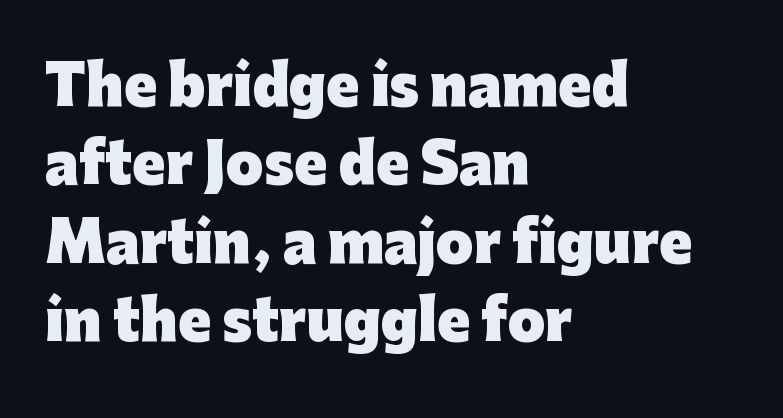
{"serif": "no", "italic": "no", "bold": "yes", "weight": "heavy", "width": "normal", "stroke_contrast": "low", "x_height": "medium", "monospaced": "no", "underline": "no", "align": "left", "line_spacing": "normal", "line_spacing_ratio": 1.45, "letter_spacing": "normal", "letter_spacing_em": 0.0, "glyph_px": 54}
